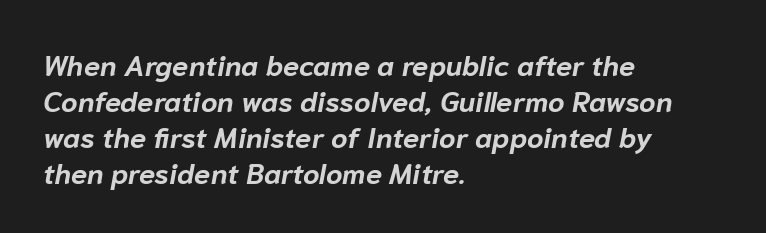
Q: Is the text bold? A: Yes.
Q: Is the text italic (slanted)? A: Yes, it leans right by about 10 degrees.
Q: Is the text underlined? A: No.
Q: How is the paragraph aligned? A: Left-aligned.
Q: Is the spacing between letters normal or unusually wide? A: Normal.
Q: Width (condensed, normal, or wide)? A: Normal.
Q: Stroke contrast? A: Low.
Q: x-height? A: Medium.
Q: Monospaced? A: No.
